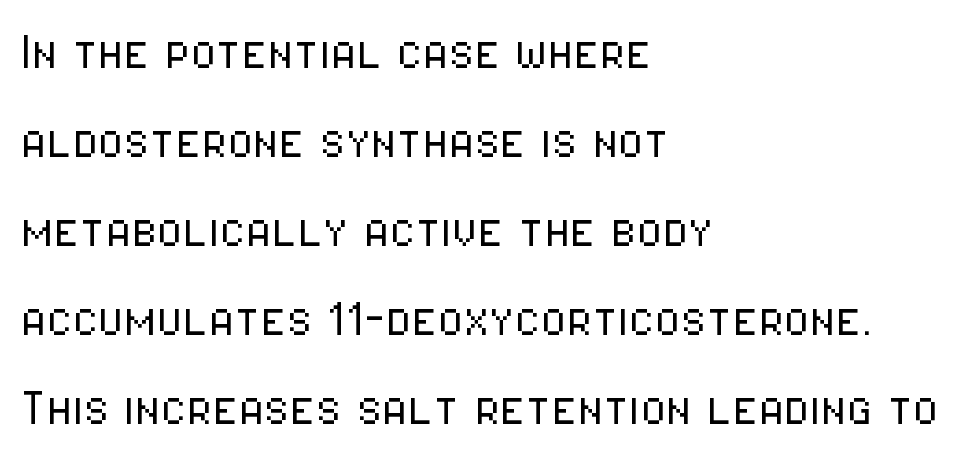
The image shows 59 px light, condensed sans-serif type, upright; set left-aligned, normal line spacing (1.51x), normal letter spacing, not underlined; low stroke contrast and a medium x-height.
